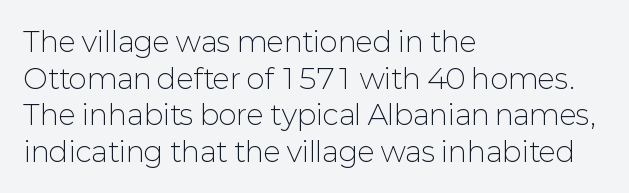
The image shows 28 px light sans-serif type, upright; set left-aligned, normal line spacing (1.31x), normal letter spacing, not underlined; low stroke contrast and a medium x-height.
